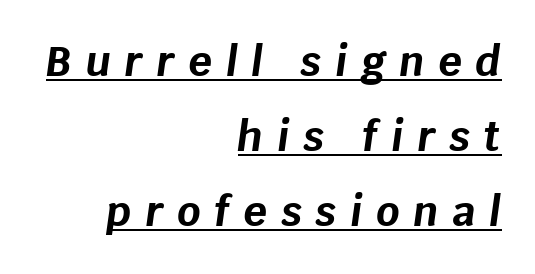
Which margin do the lines hug? The right one — the left edge is uneven. You could not count columns in this text — the font is proportionally spaced. As a designer I'd log this as weight 700, bold. These characters rest on top of a visible drawn line. In terms of letterspacing, this is a distinctly airy, spread setting. The typography opts for an oblique posture over an upright one.
